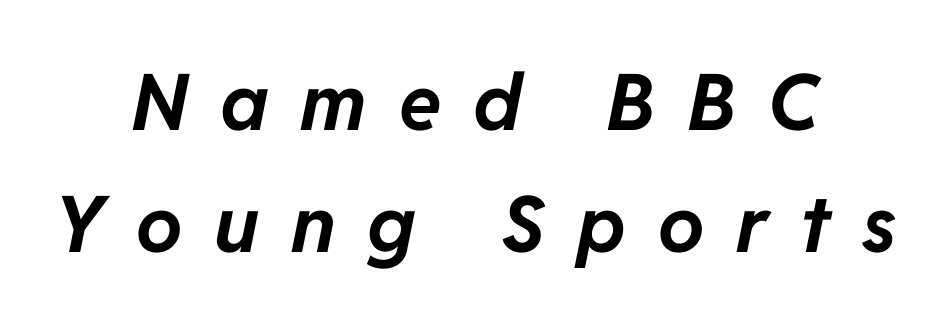
{"italic": "yes", "lean": "right", "slant_degrees": 11, "bold": "yes", "weight": "bold", "width": "normal", "stroke_contrast": "low", "x_height": "medium", "monospaced": "no", "underline": "no", "align": "center", "line_spacing": "normal", "line_spacing_ratio": 1.56, "letter_spacing": "wide", "letter_spacing_em": 0.41, "glyph_px": 78}
